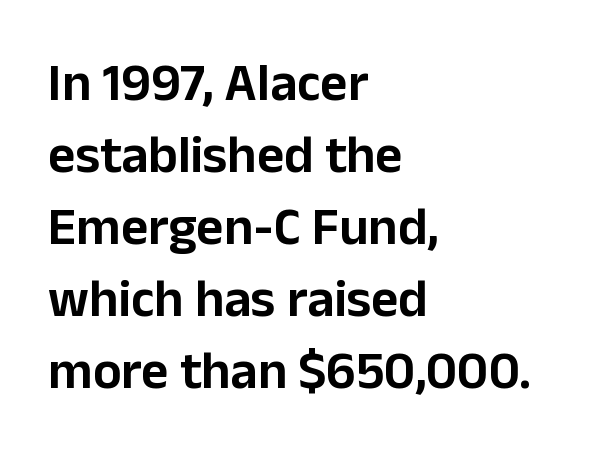
The foot of each line stays bare and open. A typesetter would call this proportional, since set widths differ per character. Does the leading feel generous? No, just average. Which margin do the lines hug? The left one — the right edge is uneven. The horizontal fit of the characters is conventional and even.
